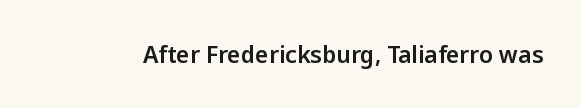
Q: Is the text italic (slanted)? A: No, it is upright.
Q: Is the text underlined? A: No.
Q: Is the spacing between letters normal or unusually wide? A: Normal.
